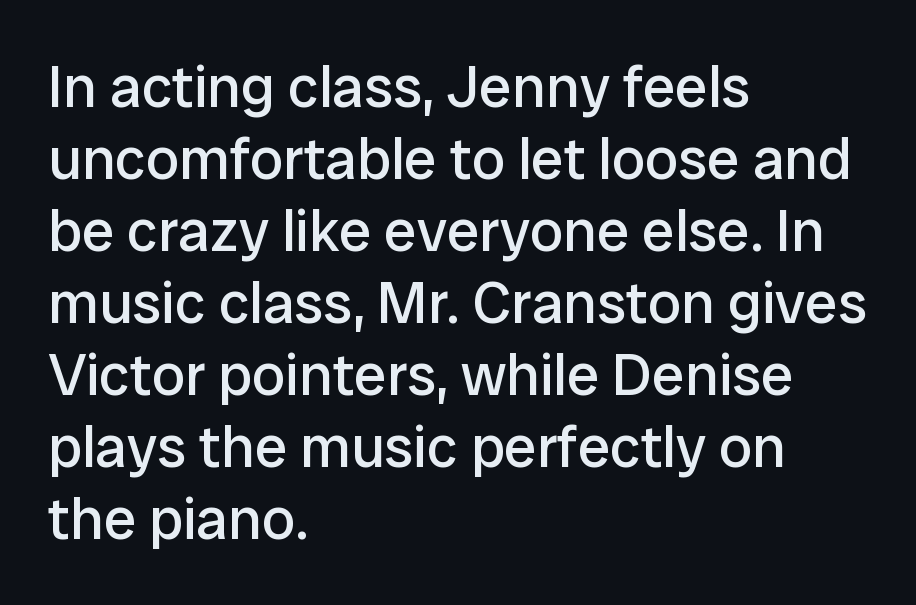
The image shows 59 px regular-weight sans-serif type, upright; set left-aligned, line spacing 1.22x, normal letter spacing, not underlined; low stroke contrast and a medium x-height.
